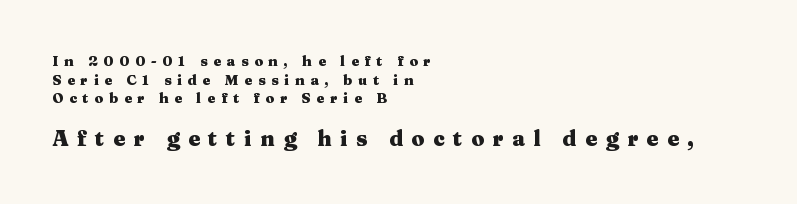
The block of text has a typical density, with ordinary space between rows. This is roman type, the default non-slanted kind. Between one letter and the next there's a generous, obvious gap. The lines are quadded left.
